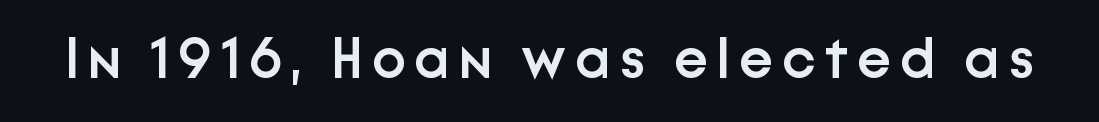
Q: Is the text bold? A: Semi-bold.
Q: Is the text italic (slanted)? A: No, it is upright.
Q: Is the typeface a serif or a sans-serif typeface? A: Sans-serif.
Q: Is the text underlined? A: No.
Q: Width (condensed, normal, or wide)? A: Normal.
Q: Stroke contrast? A: Low.
Q: x-height? A: Medium.
Q: Monospaced? A: No.
